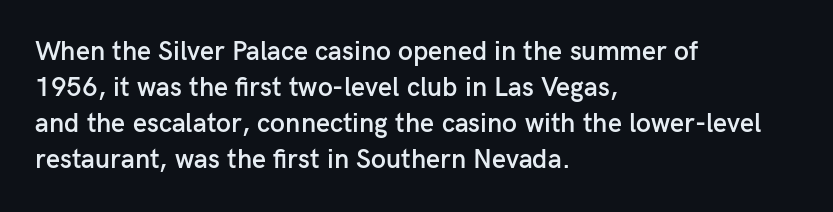
Q: Is the text bold? A: Semi-bold.
Q: Is the text italic (slanted)? A: No, it is upright.
Q: Is the text underlined? A: No.
Q: How is the paragraph aligned? A: Left-aligned.
Q: Is the spacing between letters normal or unusually wide? A: Normal.
Q: Is the spacing between lines tight, normal or loose? A: Normal.
